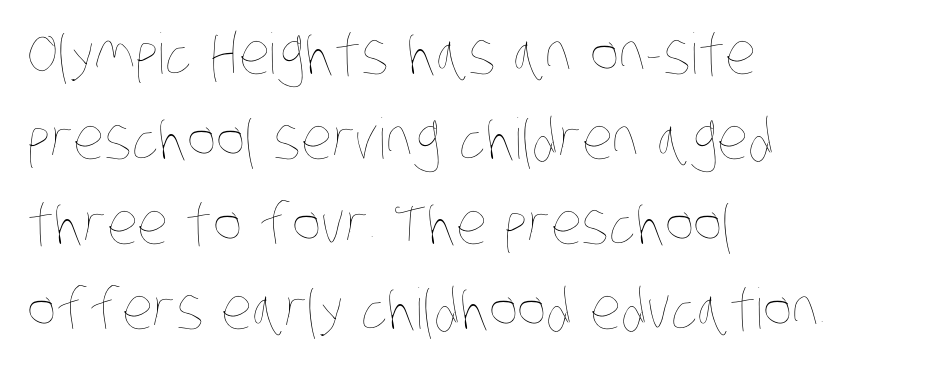
The image shows 56 px thin, condensed type; set left-aligned, normal line spacing (1.52x), normal letter spacing, not underlined; low stroke contrast and a large x-height.
